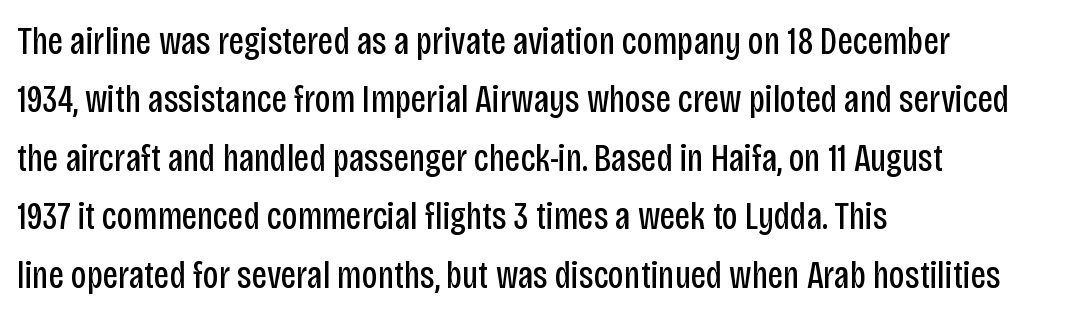
Q: Is the text bold? A: No.
Q: Is the text italic (slanted)? A: No, it is upright.
Q: Is the typeface a serif or a sans-serif typeface? A: Sans-serif.
Q: Is the text underlined? A: No.
Q: How is the paragraph aligned? A: Left-aligned.
Q: Is the spacing between letters normal or unusually wide? A: Normal.
Q: Is the spacing between lines tight, normal or loose? A: Normal.
Q: Width (condensed, normal, or wide)? A: Condensed.
Q: Stroke contrast? A: Low.
Q: x-height? A: Large.
Q: Monospaced? A: No.
